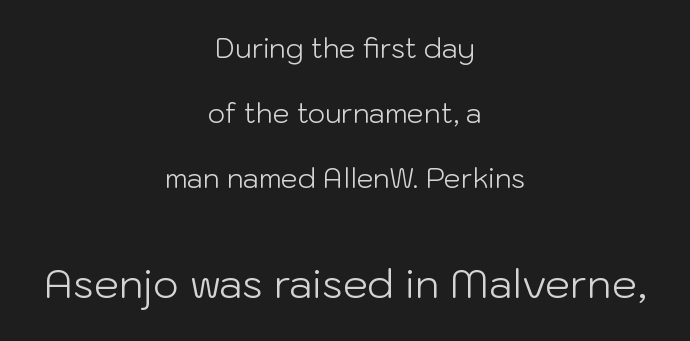
Q: Is the text bold? A: No.
Q: Is the text italic (slanted)? A: No, it is upright.
Q: Is the typeface a serif or a sans-serif typeface? A: Sans-serif.
Q: Is the text underlined? A: No.
Q: How is the paragraph aligned? A: Centered.
Q: Is the spacing between letters normal or unusually wide? A: Normal.
Q: Is the spacing between lines tight, normal or loose? A: Loose.
Q: Which block of text is set in a larger size, the first (top) or the second (bottom)? A: The second (bottom) one.
Q: Width (condensed, normal, or wide)? A: Normal.
Q: Stroke contrast? A: Low.
Q: x-height? A: Medium.
Q: Monospaced? A: No.
